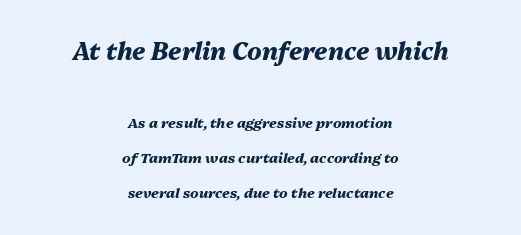
The earlier block is typeset at a bigger size than the later block. The setting favours the middle, as headings and verse often do. The area under the type is left untouched. This sample uses plain, unmodified letter spacing.
